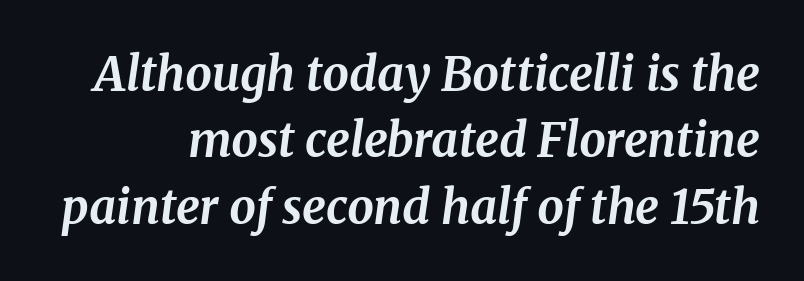
The letterforms sit shoulder to shoulder at normal distance. The passage shown is emphatically bold. The space directly below the letters is spotless. Each letter's strokes conclude with small projecting serifs. Each new line begins a customary step beneath the previous one.
